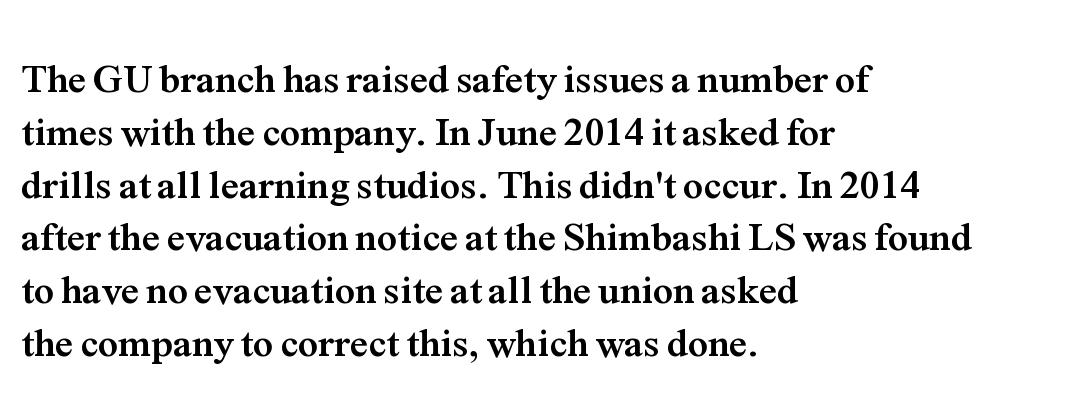
The image shows 40 px semibold serif type, upright; set left-aligned, normal line spacing (1.32x), normal letter spacing, not underlined; medium stroke contrast and a medium x-height.
